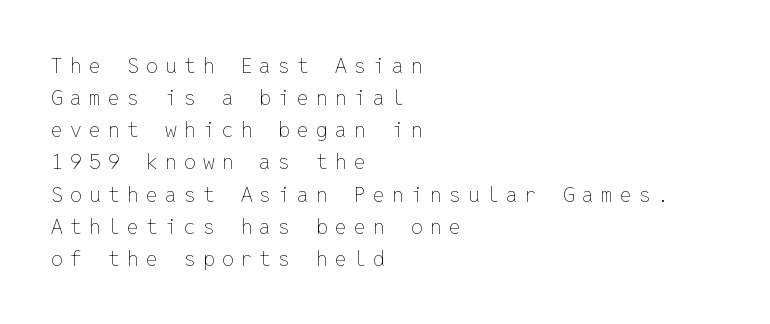
Q: Is the text bold? A: No.
Q: Is the text italic (slanted)? A: No, it is upright.
Q: Is the text underlined? A: No.
Q: How is the paragraph aligned? A: Left-aligned.
Q: Is the spacing between letters normal or unusually wide? A: Unusually wide.
Q: Is the spacing between lines tight, normal or loose? A: Normal.
